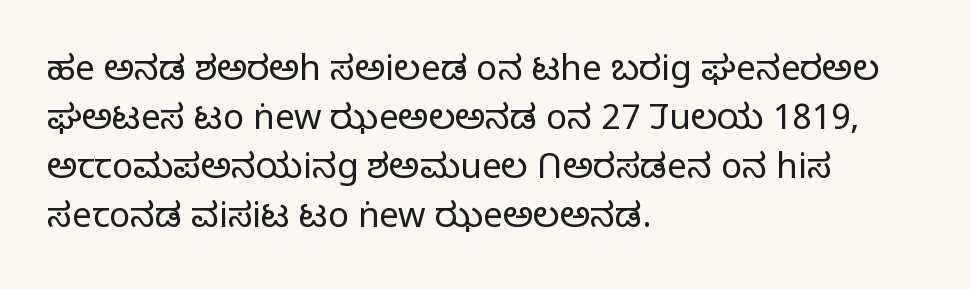
The image shows 35 px light sans-serif type, upright; set left-aligned, normal line spacing (1.4x), normal letter spacing, not underlined; low stroke contrast and a medium x-height.
